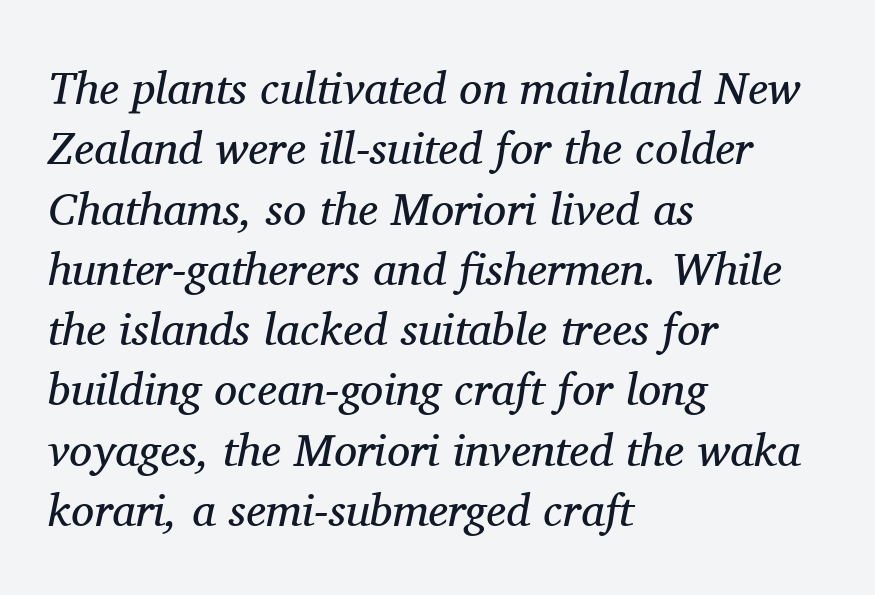
Q: Is the text bold? A: No.
Q: Is the text italic (slanted)? A: Yes, it leans right by about 11 degrees.
Q: Is the typeface a serif or a sans-serif typeface? A: Serif.
Q: Is the text underlined? A: No.
Q: How is the paragraph aligned? A: Left-aligned.
Q: Is the spacing between letters normal or unusually wide? A: Normal.
Q: Is the spacing between lines tight, normal or loose? A: Normal.
Q: Width (condensed, normal, or wide)? A: Normal.
Q: Stroke contrast? A: Medium.
Q: x-height? A: Medium.
Q: Monospaced? A: No.
